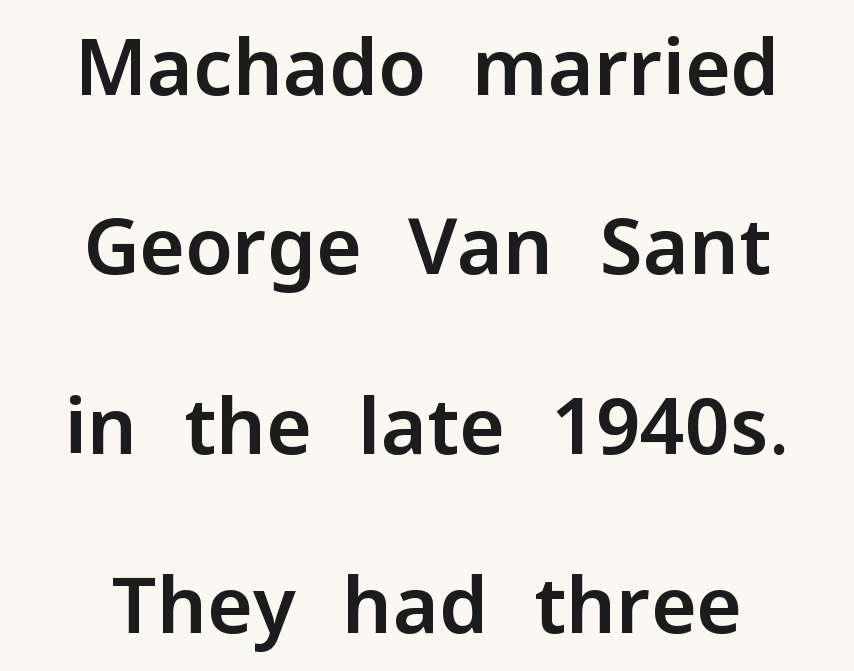
The image shows 78 px sans-serif type, upright; set loose line spacing (2.3x), normal letter spacing, not underlined; low stroke contrast and a medium x-height.
